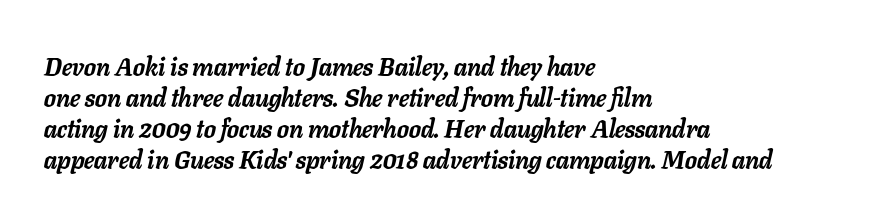
Q: Is the text bold? A: Yes.
Q: Is the text italic (slanted)? A: Yes, it leans right by about 11 degrees.
Q: Is the text underlined? A: No.
Q: How is the paragraph aligned? A: Left-aligned.
Q: Is the spacing between letters normal or unusually wide? A: Normal.
